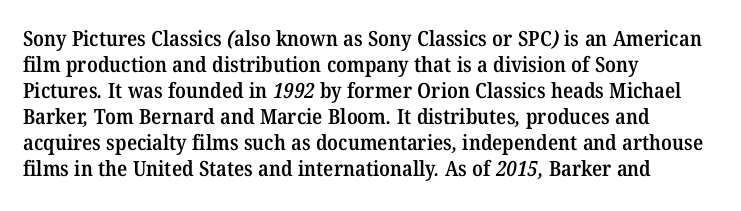
{"bold": "semi", "underline": "no", "align": "left", "line_spacing_ratio": 1.24, "letter_spacing": "normal", "letter_spacing_em": 0.0, "glyph_px": 21}
